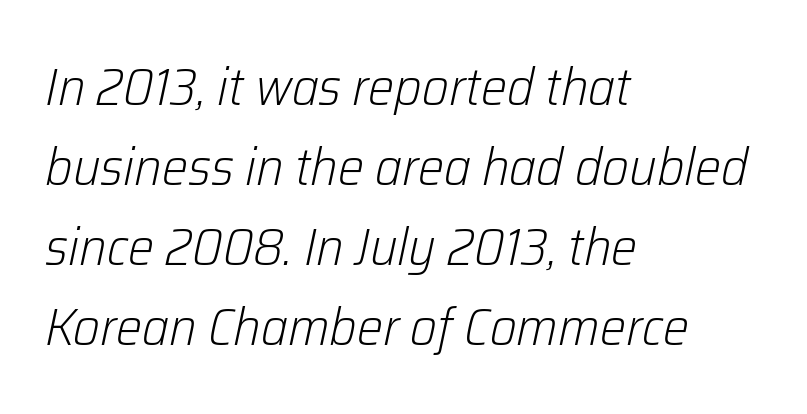
Q: Is the text bold? A: No.
Q: Is the text italic (slanted)? A: Yes, it leans right by about 12 degrees.
Q: Is the text underlined? A: No.
Q: How is the paragraph aligned? A: Left-aligned.
Q: Is the spacing between letters normal or unusually wide? A: Normal.
Q: Is the spacing between lines tight, normal or loose? A: Normal.
Q: Width (condensed, normal, or wide)? A: Normal.
Q: Stroke contrast? A: Low.
Q: x-height? A: Medium.
Q: Monospaced? A: No.
